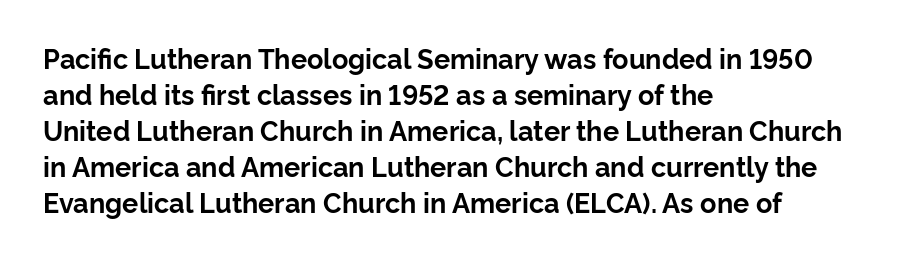
The image shows 27 px bold type, upright; set left-aligned, normal line spacing (1.33x), normal letter spacing, not underlined.
